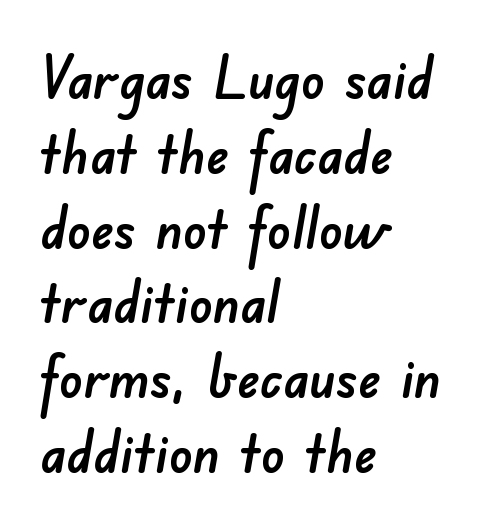
{"serif": "no", "width": "normal", "stroke_contrast": "low", "x_height": "small", "monospaced": "no", "underline": "no", "align": "left", "line_spacing": "normal", "line_spacing_ratio": 1.29, "letter_spacing": "normal", "letter_spacing_em": 0.0, "glyph_px": 58}
